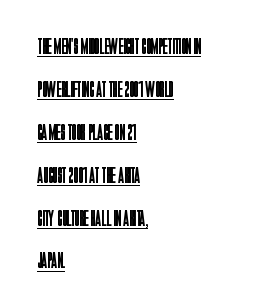
The lines are spread far apart with generous leading. The face used here appears with an underline applied. It's the straight-up-and-down kind of type. A typesetter would call this zero additional tracking. Each stroke keeps to a modest, everyday thickness or less. Does the copy run flush right? No — it runs flush left.
